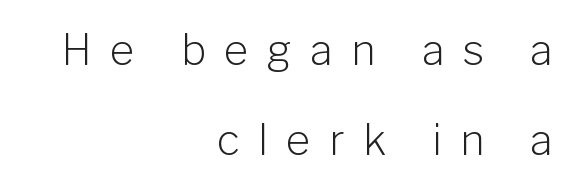
The image shows 42 px light sans-serif type, upright; set right-aligned, loose line spacing (2.14x), unusually wide letter spacing (+0.44 em), not underlined; low stroke contrast and a medium x-height.
